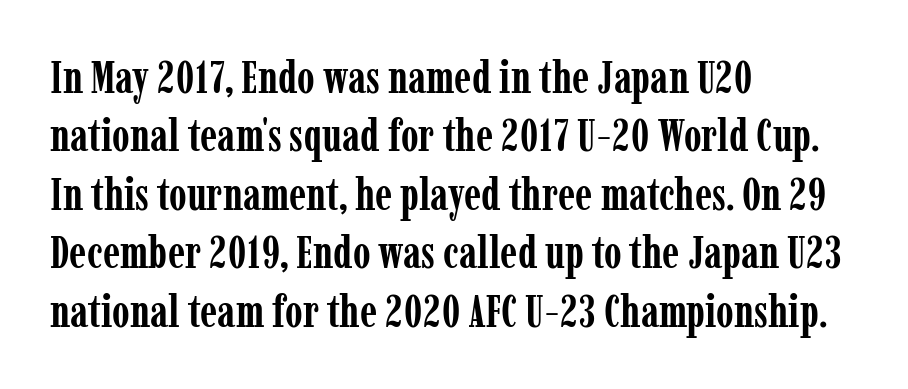
Regarding serifs, this sample has them. Think of a printed novel: that variable character pitch is what you see here. Plain, unruled lines of type. Characters remain perfectly vertical along every line. This rendering uses left alignment, leaving the right contour irregular.
